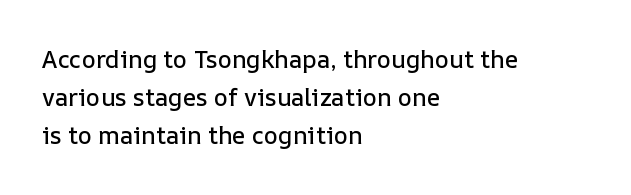
Q: Is the text italic (slanted)? A: No, it is upright.
Q: Is the text underlined? A: No.
Q: How is the paragraph aligned? A: Left-aligned.
Q: Is the spacing between letters normal or unusually wide? A: Normal.
Q: Is the spacing between lines tight, normal or loose? A: Normal.
